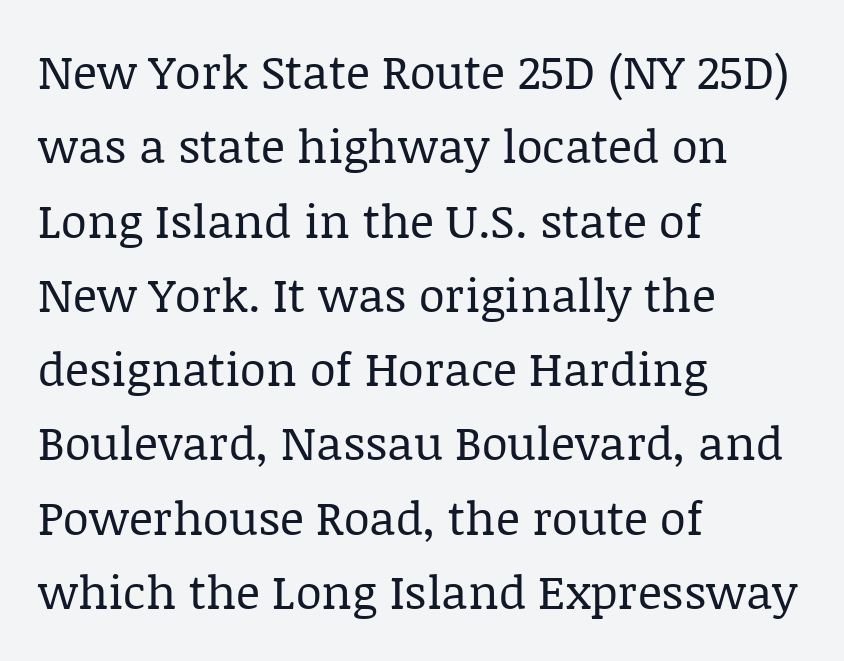
Q: Is the text bold? A: No.
Q: Is the text italic (slanted)? A: No, it is upright.
Q: Is the typeface a serif or a sans-serif typeface? A: Serif.
Q: Is the text underlined? A: No.
Q: How is the paragraph aligned? A: Left-aligned.
Q: Is the spacing between letters normal or unusually wide? A: Normal.
Q: Is the spacing between lines tight, normal or loose? A: Normal.
Q: Width (condensed, normal, or wide)? A: Normal.
Q: Stroke contrast? A: Low.
Q: x-height? A: Large.
Q: Monospaced? A: No.
